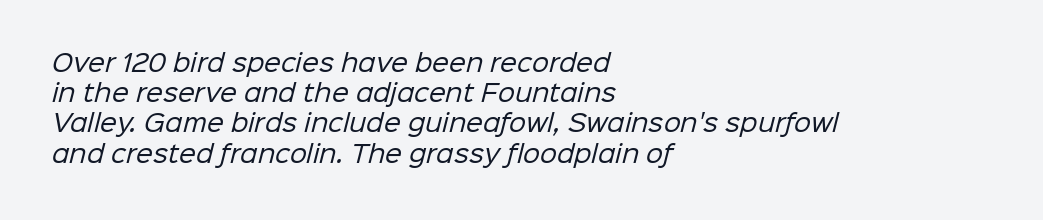
The space beneath each line is pristine and unruled. Leftover space on each line is placed entirely after the last word. The letters sit at their default tracking, neither squeezed nor spread. What's the leading like? Ordinary, nothing unusual.
